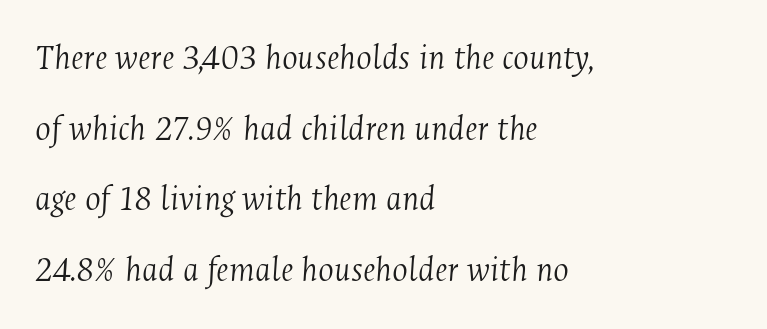
The image shows 37 px light, condensed serif type, italic (leaning right); set left-aligned, loose line spacing (1.91x), normal letter spacing, not underlined; medium stroke contrast and a medium x-height.
